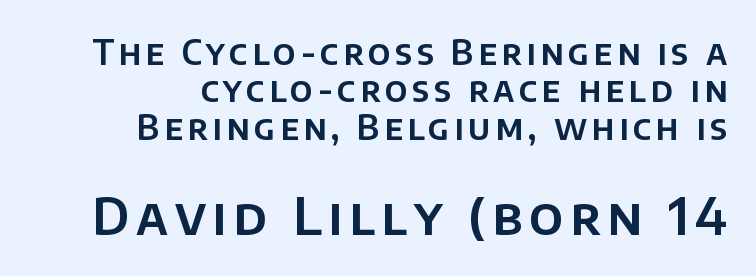
This rendering features lettering with no underline. These lines are rendered in a variable-pitch font. Ordinary non-slanted type is in use. The typesetter chose a ragged-left arrangement here. The space between consecutive lines is stingy.
